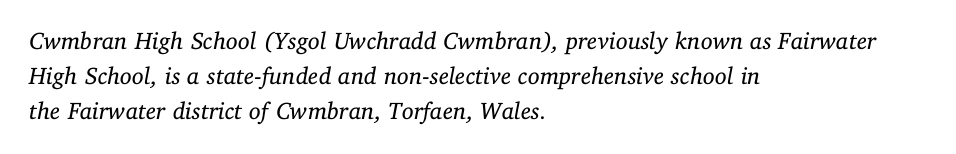
Q: Is the text bold? A: No.
Q: Is the text italic (slanted)? A: Yes, it leans right by about 11 degrees.
Q: Is the text underlined? A: No.
Q: How is the paragraph aligned? A: Left-aligned.
Q: Is the spacing between letters normal or unusually wide? A: Normal.
Q: Is the spacing between lines tight, normal or loose? A: Normal.
